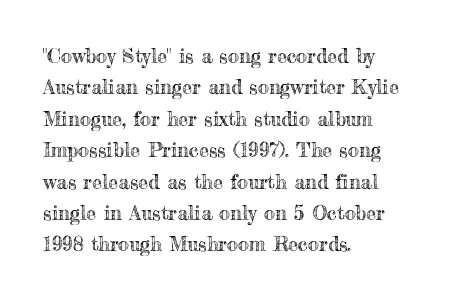
Q: Is the text italic (slanted)? A: No, it is upright.
Q: Is the text underlined? A: No.
Q: How is the paragraph aligned? A: Left-aligned.
Q: Is the spacing between letters normal or unusually wide? A: Normal.
Q: Is the spacing between lines tight, normal or loose? A: Normal.
